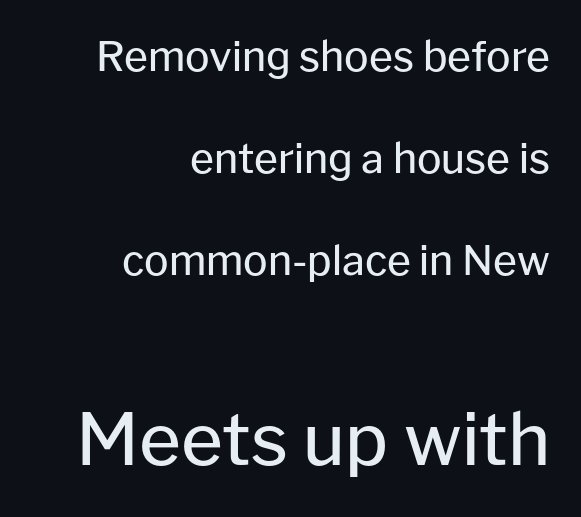
{"serif": "no", "italic": "no", "bold": "no", "weight": "regular", "width": "normal", "stroke_contrast": "low", "x_height": "medium", "monospaced": "no", "underline": "no", "align": "right", "line_spacing": "loose", "line_spacing_ratio": 2.49, "letter_spacing": "normal", "letter_spacing_em": 0.0, "larger_block": "second", "size_ratio": 1.76, "glyph_px": 72}
